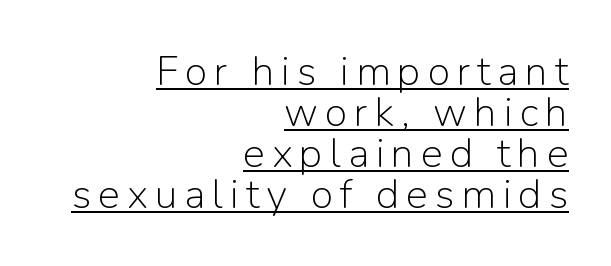
Q: Is the text bold? A: No.
Q: Is the text italic (slanted)? A: No, it is upright.
Q: Is the typeface a serif or a sans-serif typeface? A: Sans-serif.
Q: Is the text underlined? A: Yes.
Q: How is the paragraph aligned? A: Right-aligned.
Q: Is the spacing between lines tight, normal or loose? A: Tight.
Q: Width (condensed, normal, or wide)? A: Normal.
Q: Stroke contrast? A: Low.
Q: x-height? A: Medium.
Q: Monospaced? A: No.
